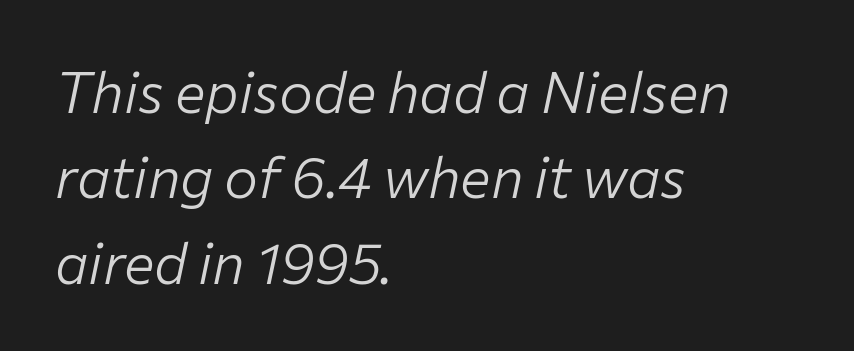
{"italic": "yes", "lean": "right", "slant_degrees": 12, "bold": "no", "weight": "light", "width": "normal", "stroke_contrast": "low", "x_height": "medium", "monospaced": "no", "underline": "no", "align": "left", "line_spacing": "normal", "line_spacing_ratio": 1.5, "letter_spacing": "normal", "letter_spacing_em": 0.0, "glyph_px": 57}
